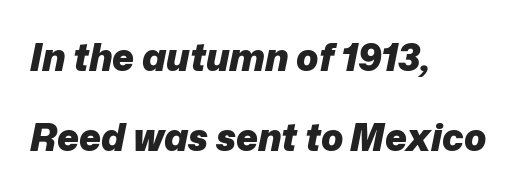
Q: Is the text bold? A: Yes.
Q: Is the text italic (slanted)? A: Yes, it leans right by about 12 degrees.
Q: Is the text underlined? A: No.
Q: How is the paragraph aligned? A: Left-aligned.
Q: Is the spacing between letters normal or unusually wide? A: Normal.
Q: Is the spacing between lines tight, normal or loose? A: Loose.
Q: Width (condensed, normal, or wide)? A: Normal.
Q: Stroke contrast? A: Low.
Q: x-height? A: Medium.
Q: Monospaced? A: No.
